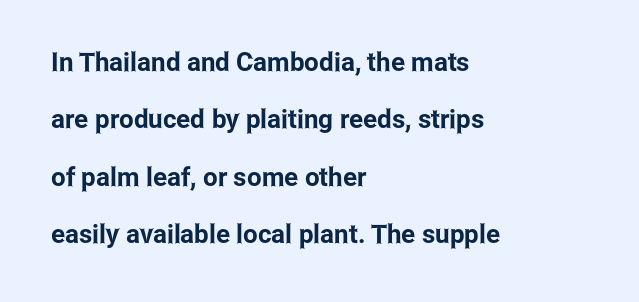
The image shows 26 px text type, upright; set left-aligned, loose line spacing (2.21x), normal letter spacing, not underlined.
